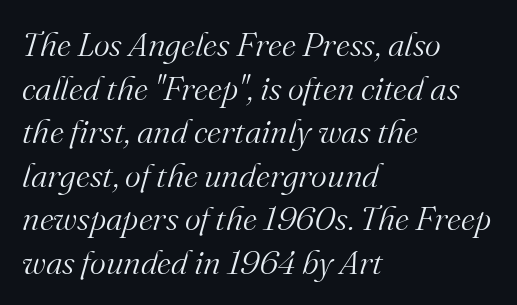
{"serif": "yes", "italic": "yes", "lean": "right", "slant_degrees": 16, "bold": "no", "weight": "light", "width": "normal", "stroke_contrast": "medium", "x_height": "small", "monospaced": "no", "underline": "no", "align": "left", "line_spacing": "normal", "line_spacing_ratio": 1.28, "letter_spacing": "normal", "letter_spacing_em": 0.0, "glyph_px": 34}
